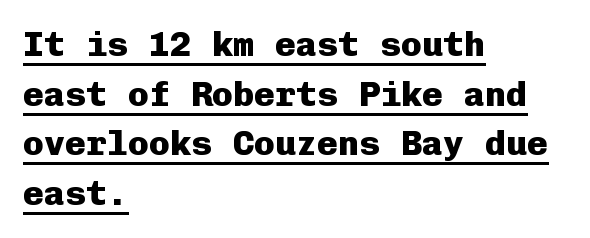
The image shows 35 px heavy sans-serif type, upright, monospaced; set left-aligned, normal line spacing (1.42x), normal letter spacing, underlined; low stroke contrast and a medium x-height.
